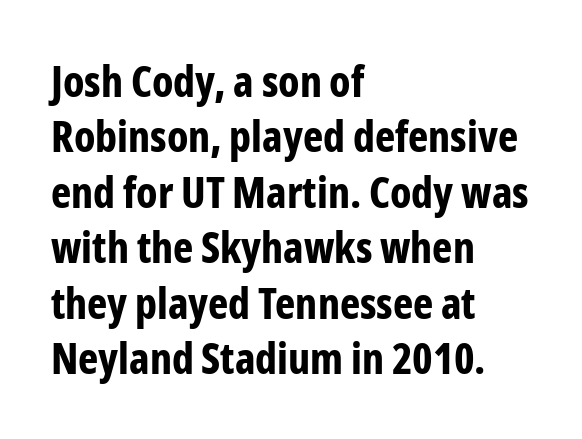
{"serif": "no", "italic": "no", "bold": "yes", "weight": "bold", "width": "condensed", "stroke_contrast": "low", "x_height": "medium", "monospaced": "no", "underline": "no", "align": "left", "line_spacing": "normal", "line_spacing_ratio": 1.29, "letter_spacing": "normal", "letter_spacing_em": 0.0, "glyph_px": 43}
